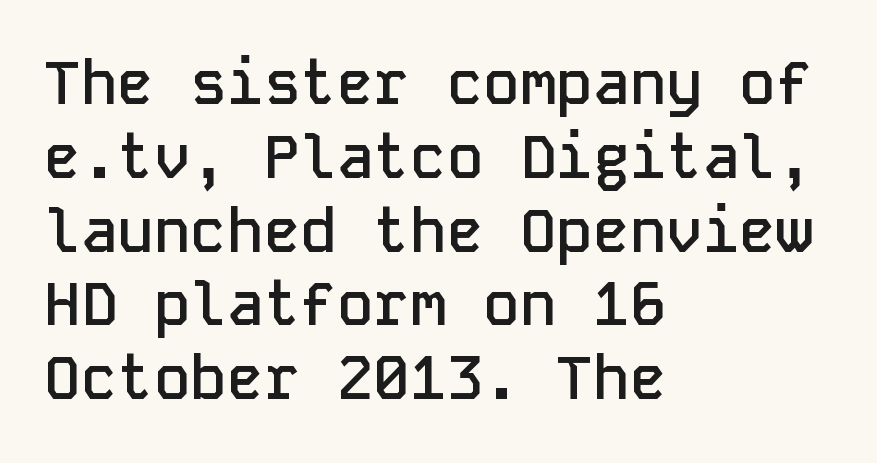
Descenders hang freely into open space. The paragraph has a hard left edge and a soft right edge. The lettering stays uniformly vertical, giving the passage a roman look. The font family rendered here belongs to the sans-serif group. Nothing unusual about the tracking: characters are spaced as the font intends. Weight: semibold (demi).
